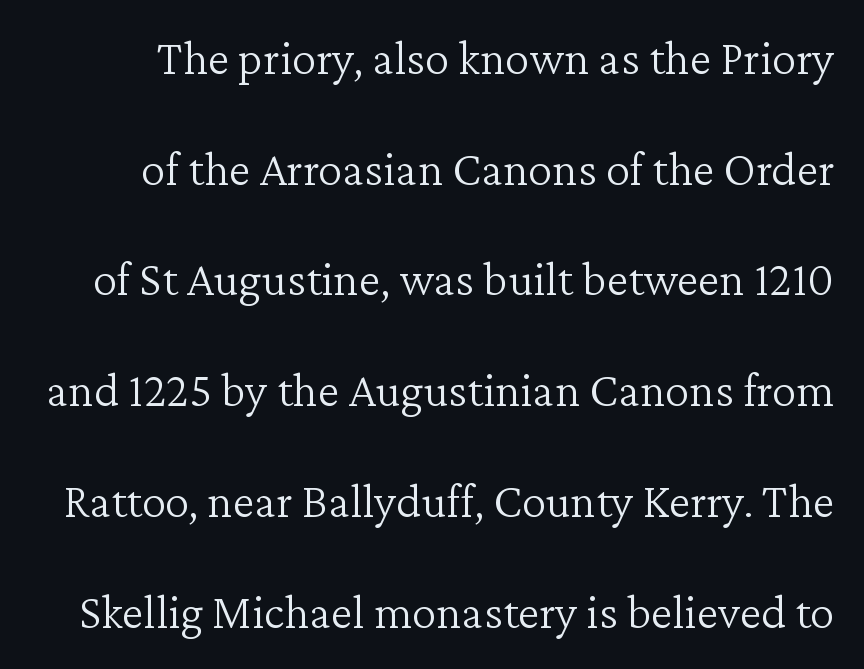
The image shows 49 px light serif type, upright; set loose line spacing (2.26x), normal letter spacing, not underlined; low stroke contrast and a medium x-height.
